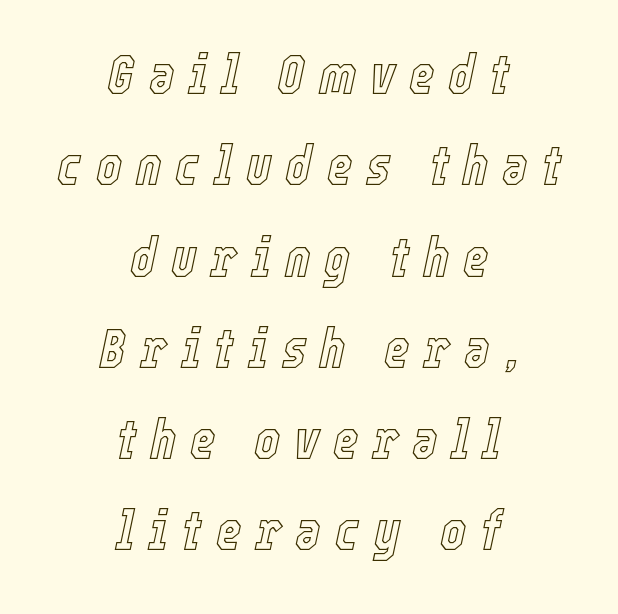
Q: Is the text italic (slanted)? A: Yes, it leans right by about 12 degrees.
Q: Is the text underlined? A: No.
Q: How is the paragraph aligned? A: Centered.
Q: Is the spacing between letters normal or unusually wide? A: Unusually wide.
Q: Is the spacing between lines tight, normal or loose? A: Normal.
Q: Width (condensed, normal, or wide)? A: Condensed.
Q: x-height? A: Medium.
Q: Monospaced? A: No.
